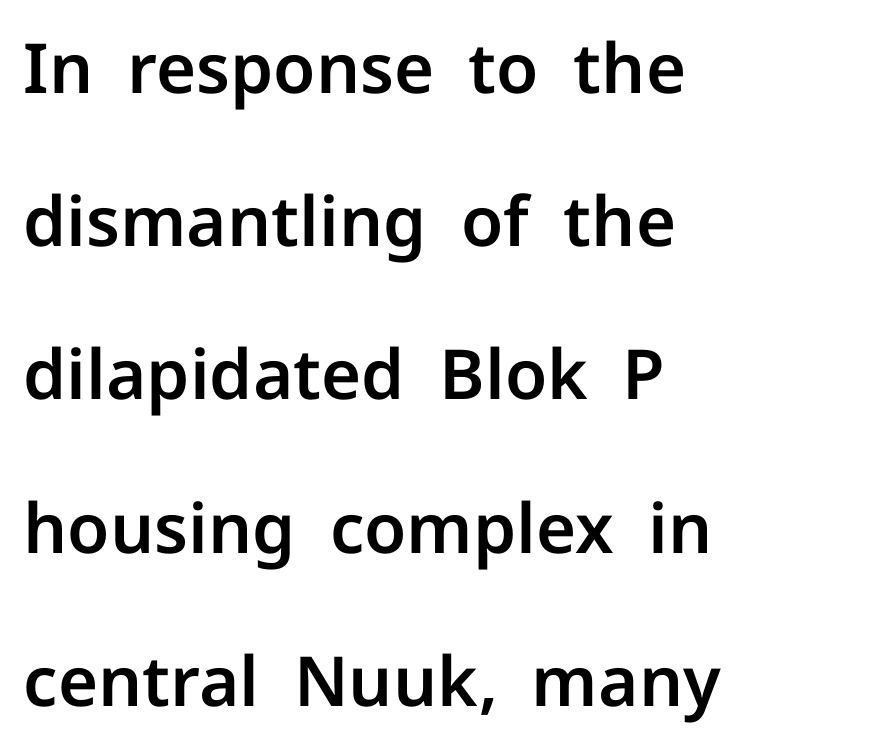
Q: Is the text italic (slanted)? A: No, it is upright.
Q: Is the typeface a serif or a sans-serif typeface? A: Sans-serif.
Q: Is the text underlined? A: No.
Q: How is the paragraph aligned? A: Left-aligned.
Q: Is the spacing between letters normal or unusually wide? A: Normal.
Q: Is the spacing between lines tight, normal or loose? A: Loose.
Q: Width (condensed, normal, or wide)? A: Normal.
Q: Stroke contrast? A: Low.
Q: x-height? A: Medium.
Q: Monospaced? A: No.
